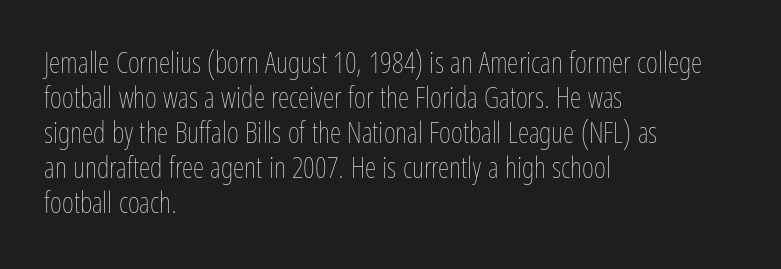
The image shows 29 px thin, condensed type, upright; set left-aligned, line spacing 1.21x, normal letter spacing, not underlined; low stroke contrast and a medium x-height.
